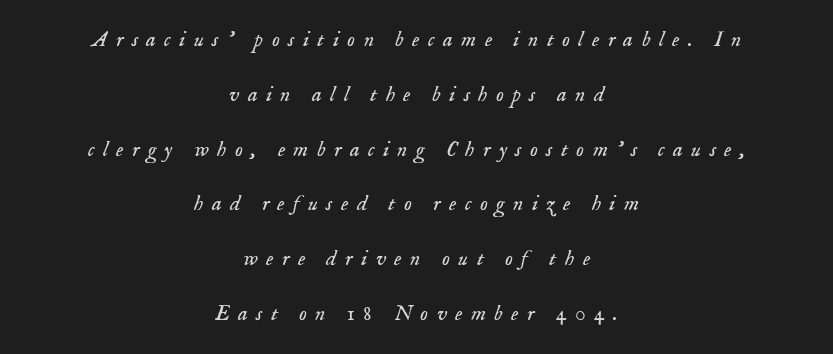
The image shows 22 px text type, italic (leaning right); set centered, loose line spacing (2.49x), unusually wide letter spacing (+0.38 em), not underlined.
